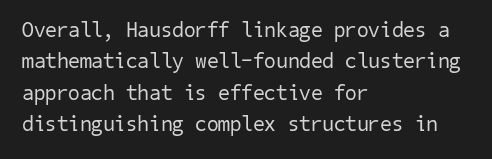
{"bold": "no", "underline": "no", "align": "left", "line_spacing": "normal", "line_spacing_ratio": 1.49, "letter_spacing": "normal", "letter_spacing_em": 0.0, "glyph_px": 21}
